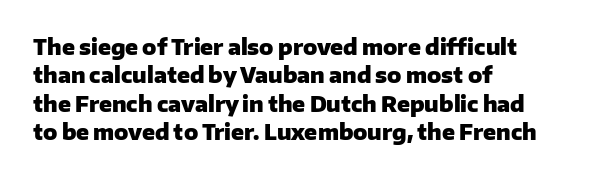
{"italic": "no", "bold": "yes", "underline": "no", "align": "left", "line_spacing": "normal", "line_spacing_ratio": 1.35, "letter_spacing": "normal", "letter_spacing_em": 0.0, "glyph_px": 21}
